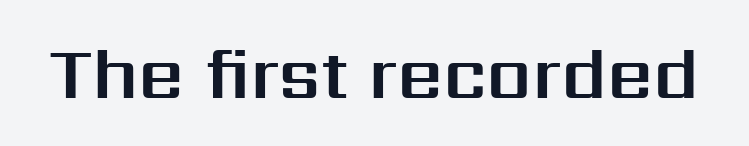
Q: Is the text italic (slanted)? A: No, it is upright.
Q: Is the typeface a serif or a sans-serif typeface? A: Sans-serif.
Q: Is the text underlined? A: No.
Q: Is the spacing between letters normal or unusually wide? A: Normal.
Q: Width (condensed, normal, or wide)? A: Normal.
Q: Stroke contrast? A: Medium.
Q: x-height? A: Medium.
Q: Monospaced? A: No.
